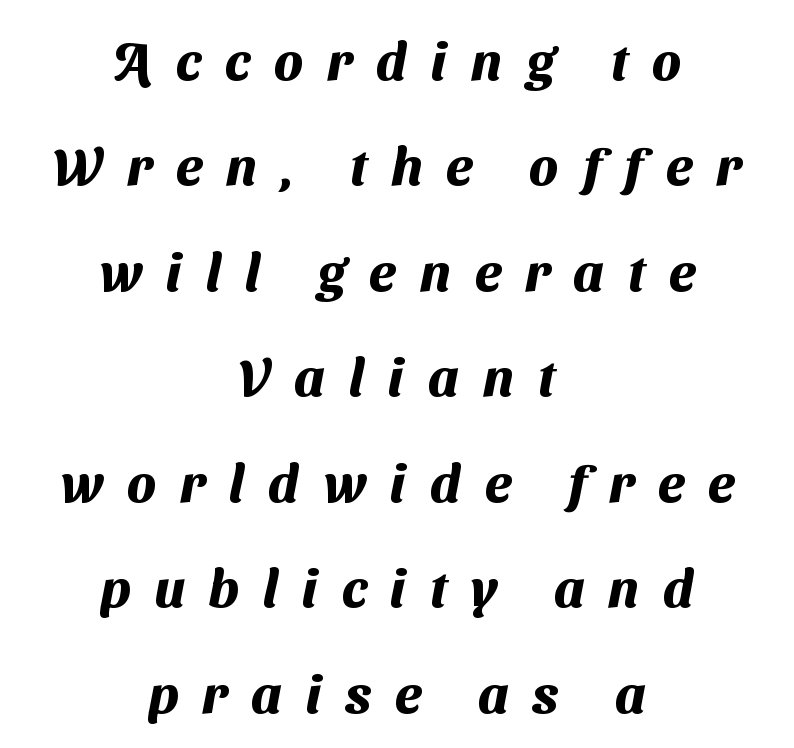
The image shows 53 px heavy sans-serif type; set centered, loose line spacing (1.99x), unusually wide letter spacing (+0.45 em), not underlined; medium stroke contrast and a medium x-height.
